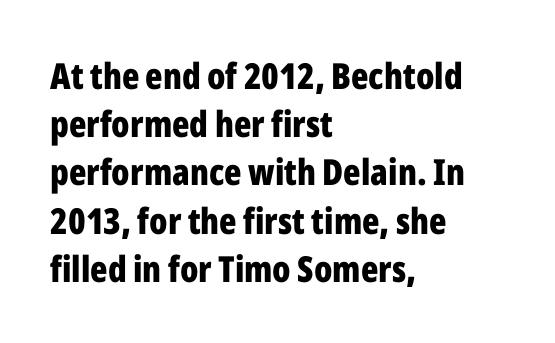
The image shows 36 px bold, condensed sans-serif type, upright; set left-aligned, normal line spacing (1.34x), normal letter spacing, not underlined; low stroke contrast and a medium x-height.
